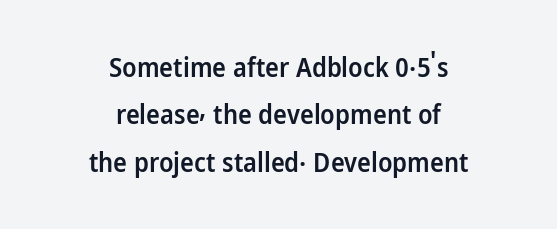
{"italic": "no", "bold": "semi", "underline": "no", "align": "center", "line_spacing_ratio": 1.82, "letter_spacing": "normal", "letter_spacing_em": 0.0, "glyph_px": 26}
